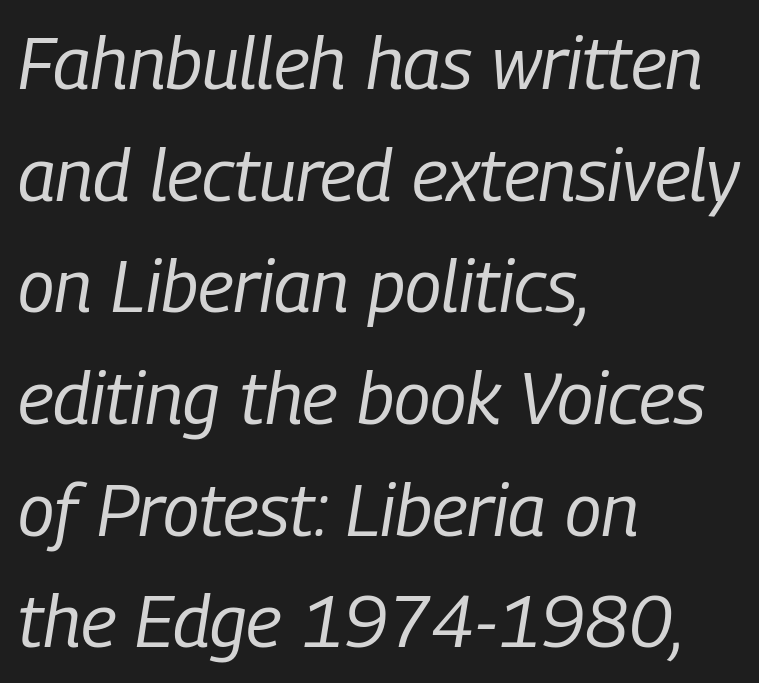
The space between consecutive lines is moderate. Notice how the stems are inclined rather than vertical — that's the hallmark of italics. This sample uses plain, unmodified letter spacing. The ragged edge is on the right, which tells us the setting is flush left. The passage shown is not bold in any degree. This sample has the flowing, uneven cadence of proportional lettering.
